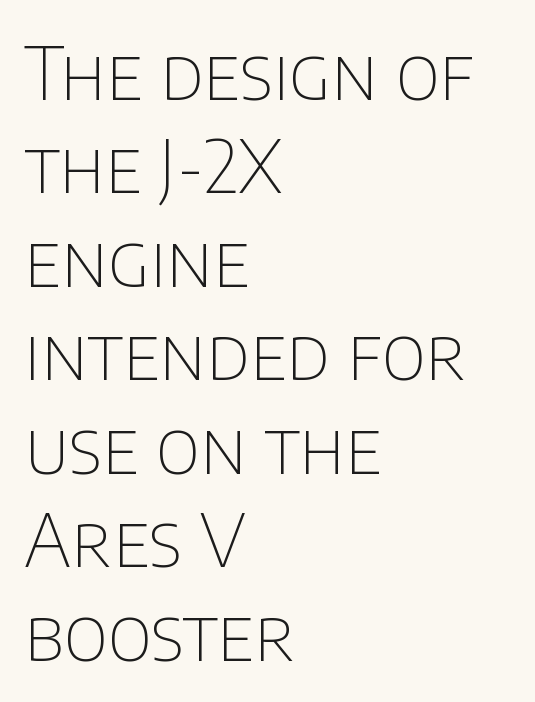
The vertical gap from one line to the next is medium. It's the straight-up-and-down kind of type. The strip under each line holds only bare page. Check where the strokes stop: nothing finishes them off — pure sans.
